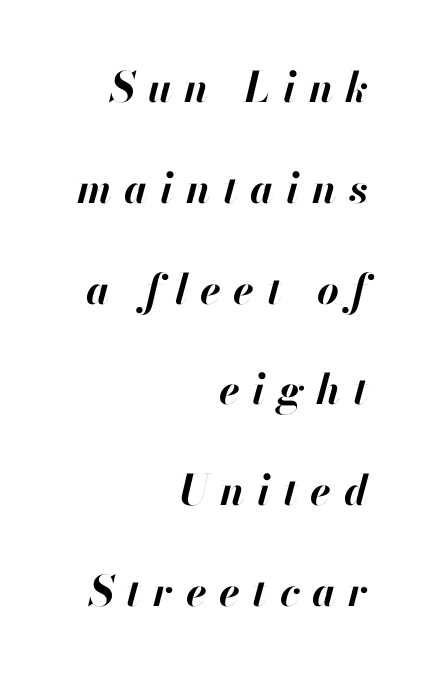
Q: Is the text bold? A: Yes.
Q: Is the text italic (slanted)? A: Yes, it leans right by about 13 degrees.
Q: Is the text underlined? A: No.
Q: How is the paragraph aligned? A: Right-aligned.
Q: Is the spacing between letters normal or unusually wide? A: Unusually wide.
Q: Is the spacing between lines tight, normal or loose? A: Loose.
Q: Width (condensed, normal, or wide)? A: Normal.
Q: Stroke contrast? A: High.
Q: x-height? A: Small.
Q: Monospaced? A: No.
